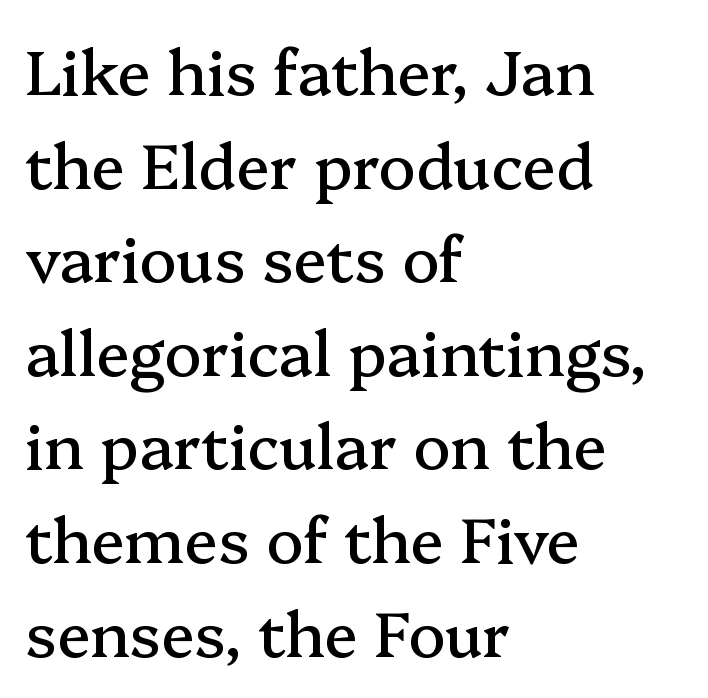
{"serif": "yes", "italic": "no", "width": "normal", "stroke_contrast": "medium", "x_height": "medium", "monospaced": "no", "underline": "no", "align": "left", "line_spacing": "normal", "line_spacing_ratio": 1.51, "letter_spacing": "normal", "letter_spacing_em": 0.0, "glyph_px": 62}
